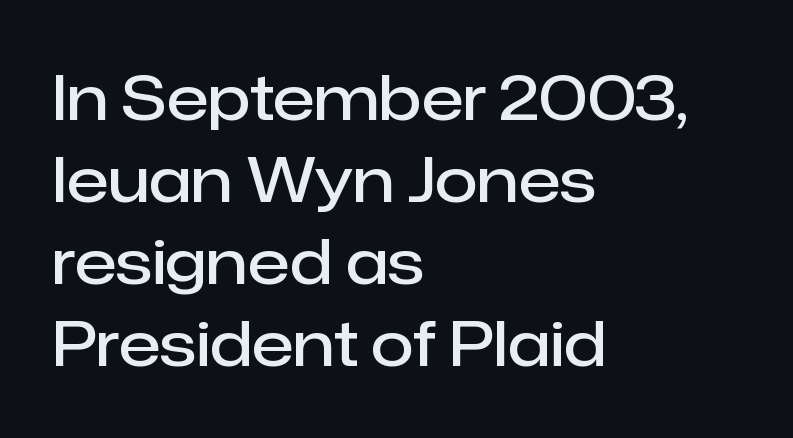
Serifs: no, the terminals of the letterforms are clean. In terms of posture, this sample is upright. Is the block centered? No — it sits flush against the left margin. In terms of leading, this rendering sits right in the middle.
